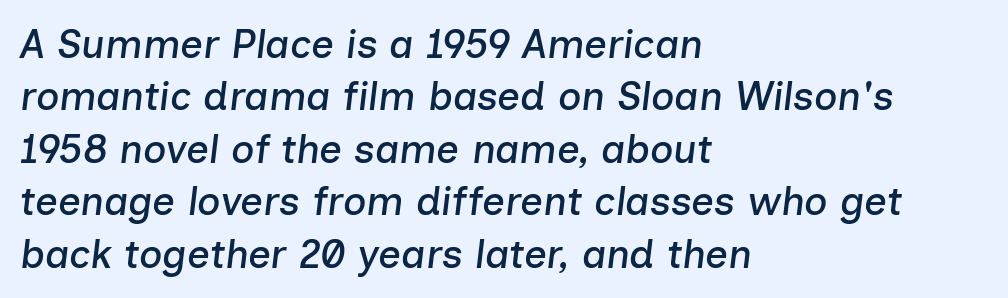
Reading down the block, your eye returns to a fixed left position each line. The string is rendered with underlining switched off. Observe the lean: these are italic letterforms. Each letter keeps its own natural width here, so spacing adapts to shape.
